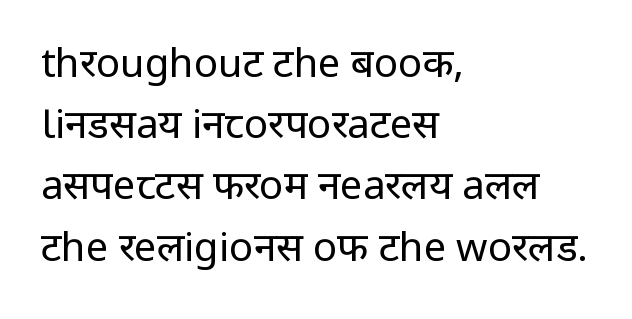
Q: Is the text bold? A: No.
Q: Is the text italic (slanted)? A: No, it is upright.
Q: Is the typeface a serif or a sans-serif typeface? A: Sans-serif.
Q: Is the text underlined? A: No.
Q: How is the paragraph aligned? A: Left-aligned.
Q: Is the spacing between letters normal or unusually wide? A: Normal.
Q: Is the spacing between lines tight, normal or loose? A: Normal.
Q: Width (condensed, normal, or wide)? A: Normal.
Q: Stroke contrast? A: Low.
Q: x-height? A: Medium.
Q: Monospaced? A: No.
